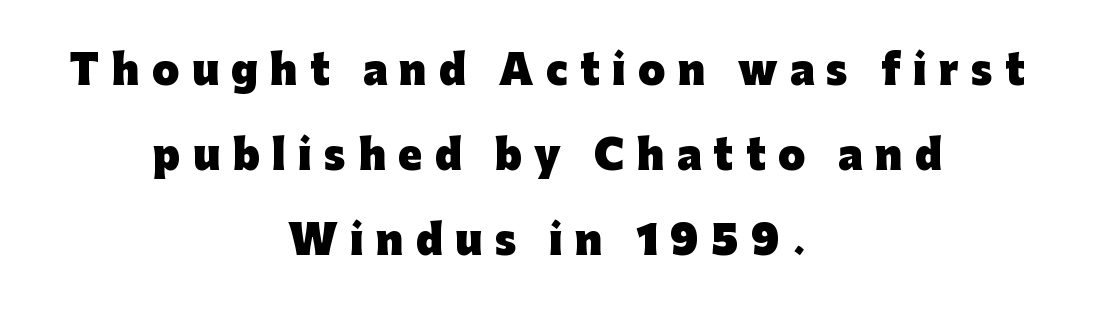
{"serif": "no", "italic": "no", "bold": "yes", "weight": "heavy", "width": "normal", "stroke_contrast": "low", "x_height": "medium", "monospaced": "no", "underline": "no", "align": "center", "line_spacing": "loose", "line_spacing_ratio": 2.18, "letter_spacing": "wide", "letter_spacing_em": 0.32, "glyph_px": 39}
